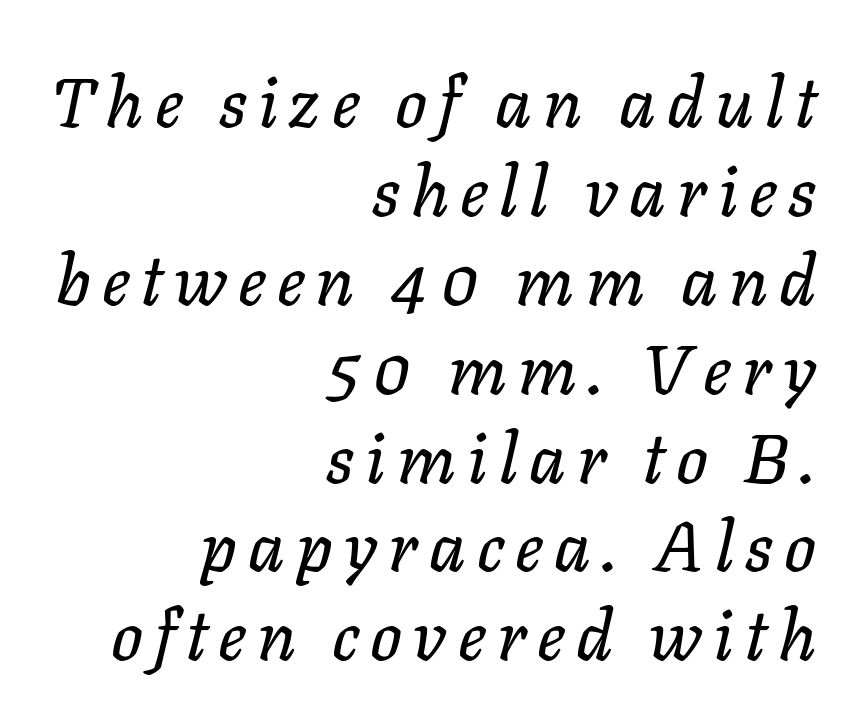
The image shows 70 px text type, italic (leaning right); set right-aligned, normal line spacing (1.27x), not underlined; low stroke contrast and a medium x-height.
